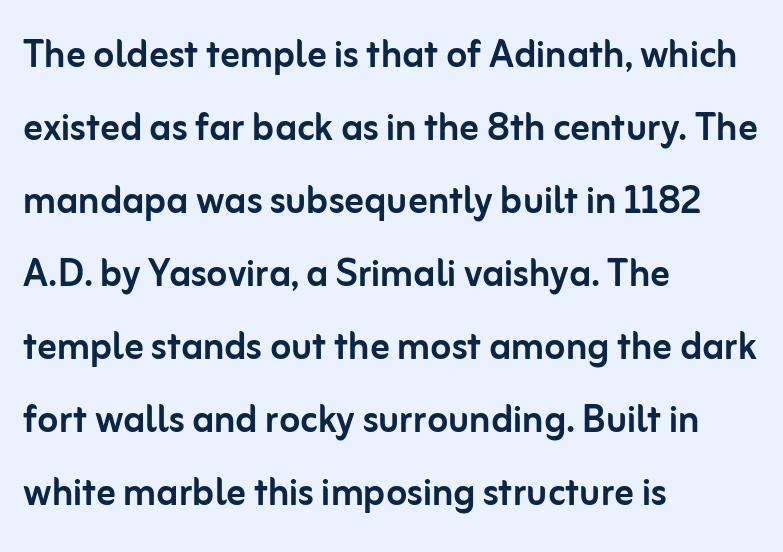
Q: Is the text italic (slanted)? A: No, it is upright.
Q: Is the typeface a serif or a sans-serif typeface? A: Sans-serif.
Q: Is the text underlined? A: No.
Q: How is the paragraph aligned? A: Left-aligned.
Q: Is the spacing between letters normal or unusually wide? A: Normal.
Q: Is the spacing between lines tight, normal or loose? A: Normal.
Q: Width (condensed, normal, or wide)? A: Normal.
Q: Stroke contrast? A: Low.
Q: x-height? A: Medium.
Q: Monospaced? A: No.
